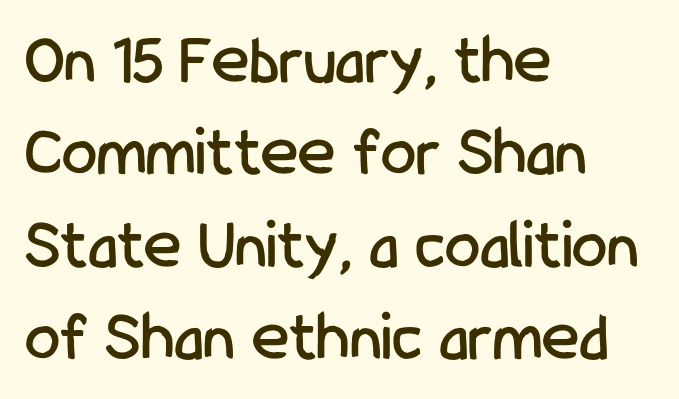
Q: Is the text italic (slanted)? A: No, it is upright.
Q: Is the typeface a serif or a sans-serif typeface? A: Sans-serif.
Q: Is the text underlined? A: No.
Q: How is the paragraph aligned? A: Left-aligned.
Q: Is the spacing between letters normal or unusually wide? A: Normal.
Q: Is the spacing between lines tight, normal or loose? A: Normal.
Q: Width (condensed, normal, or wide)? A: Condensed.
Q: Stroke contrast? A: Low.
Q: x-height? A: Medium.
Q: Monospaced? A: No.
